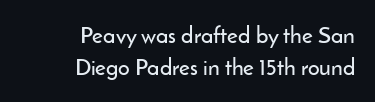
{"italic": "no", "underline": "no", "align": "right", "line_spacing": "normal", "line_spacing_ratio": 1.41, "letter_spacing": "normal", "letter_spacing_em": 0.0, "glyph_px": 23}
